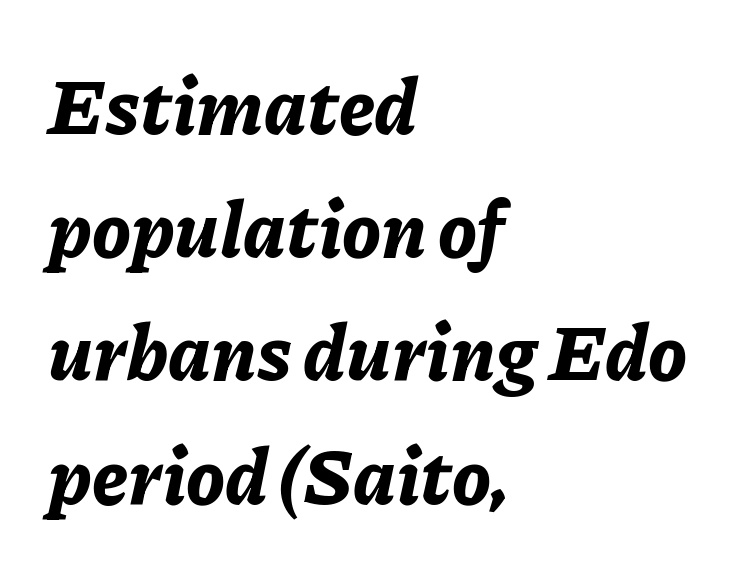
The image shows 77 px bold type, italic (leaning right); set left-aligned, normal line spacing (1.6x), normal letter spacing, not underlined; low stroke contrast and a medium x-height.
